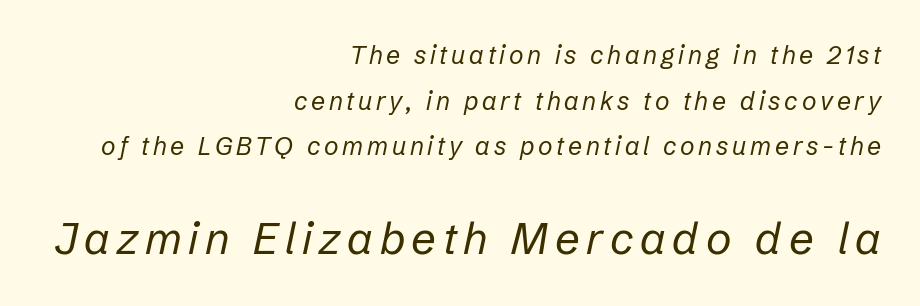
The image shows 44 px regular-weight type, italic (leaning right); set right-aligned, line spacing 1.83x, not underlined; the second (bottom) block is 1.76x larger; low stroke contrast and a medium x-height.
